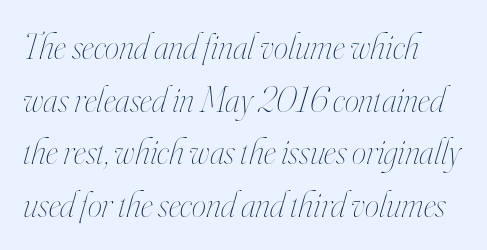
The line-height multiplier appears to be the usual default. The letters look calm and open, with moderate or lighter stems. All the whitespace from short lines collects on the right. Here the designer chose a conventional face with non-uniform glyph widths.
